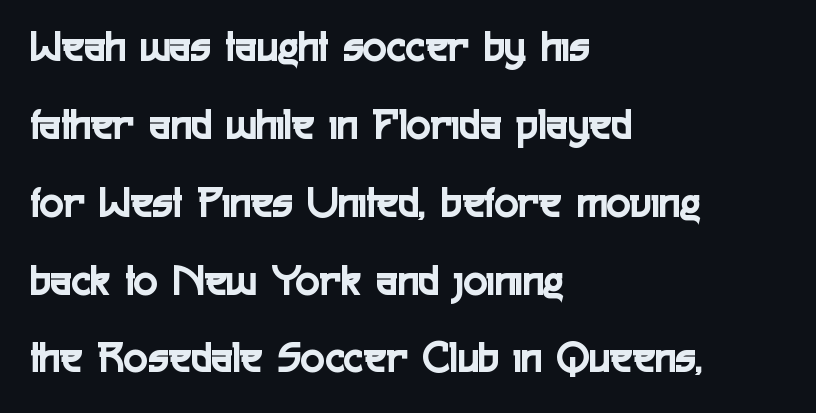
{"serif": "no", "italic": "no", "width": "condensed", "x_height": "medium", "monospaced": "no", "underline": "no", "align": "left", "line_spacing_ratio": 1.73, "letter_spacing": "normal", "letter_spacing_em": 0.0, "glyph_px": 45}
